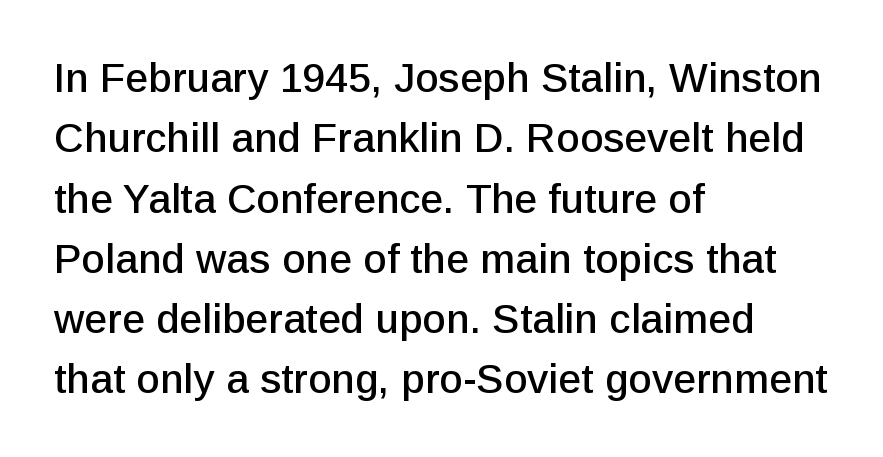
{"serif": "no", "italic": "no", "width": "normal", "stroke_contrast": "low", "x_height": "medium", "monospaced": "no", "underline": "no", "align": "left", "line_spacing": "normal", "line_spacing_ratio": 1.47, "letter_spacing": "normal", "letter_spacing_em": 0.0, "glyph_px": 41}
